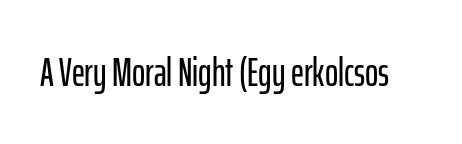
Q: Is the text italic (slanted)? A: No, it is upright.
Q: Is the typeface a serif or a sans-serif typeface? A: Sans-serif.
Q: Is the text underlined? A: No.
Q: Is the spacing between letters normal or unusually wide? A: Normal.
Q: Width (condensed, normal, or wide)? A: Condensed.
Q: Stroke contrast? A: Low.
Q: x-height? A: Medium.
Q: Monospaced? A: No.
